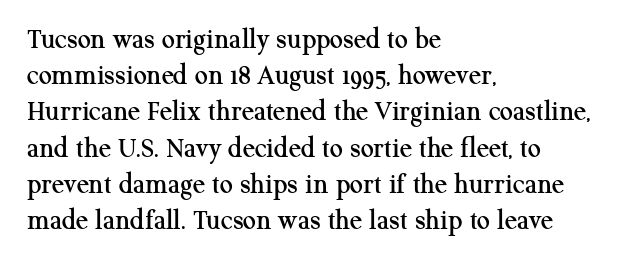
{"serif": "yes", "italic": "no", "width": "normal", "stroke_contrast": "medium", "x_height": "medium", "monospaced": "no", "underline": "no", "align": "left", "line_spacing": "normal", "line_spacing_ratio": 1.25, "letter_spacing": "normal", "letter_spacing_em": 0.0, "glyph_px": 29}
